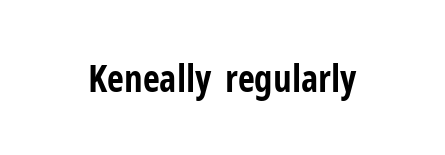
Think of a printed novel: that variable character pitch is what you see here. The passage shown is emphatically bold. The space directly below the letters is spotless. Typographically, this falls in the sans-serif category. This sample uses plain, unmodified letter spacing.
